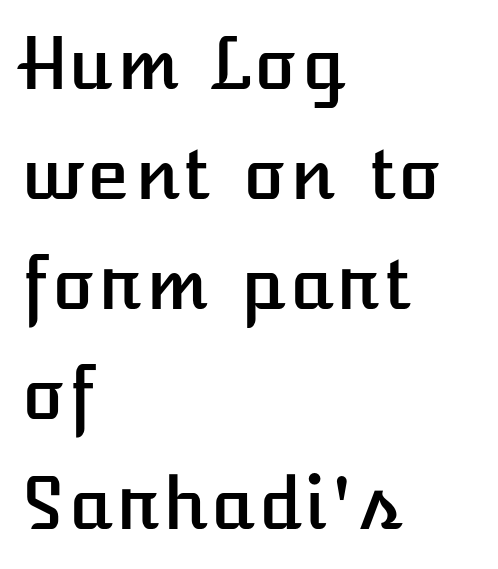
The lines in this sample share a left origin and differ only in where they stop. The gap between lines stays unmarked. How would I describe the line gaps? Plain and ordinary. The rendering keeps characters at their native spacing. Quick note: not italic, upright.
